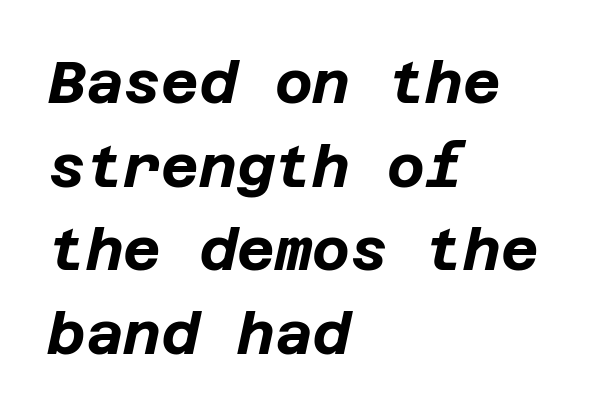
{"italic": "yes", "lean": "right", "slant_degrees": 12, "bold": "yes", "weight": "bold", "width": "normal", "stroke_contrast": "low", "x_height": "large", "underline": "no", "align": "left", "line_spacing": "normal", "line_spacing_ratio": 1.44, "letter_spacing": "normal", "letter_spacing_em": 0.0, "glyph_px": 58}
